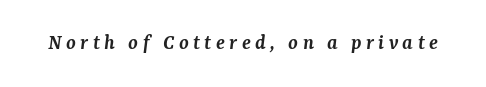
{"italic": "yes", "lean": "right", "slant_degrees": 7, "bold": "semi", "underline": "no", "letter_spacing": "wide", "letter_spacing_em": 0.2, "glyph_px": 22}
